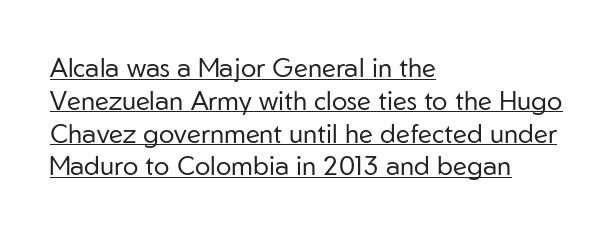
The image shows 26 px text type, upright; set left-aligned, normal line spacing (1.26x), normal letter spacing, underlined.
